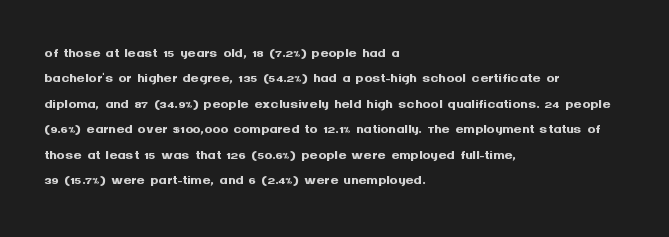
The image shows 20 px bold type, upright; set left-aligned, normal line spacing (1.27x), normal letter spacing, not underlined.
